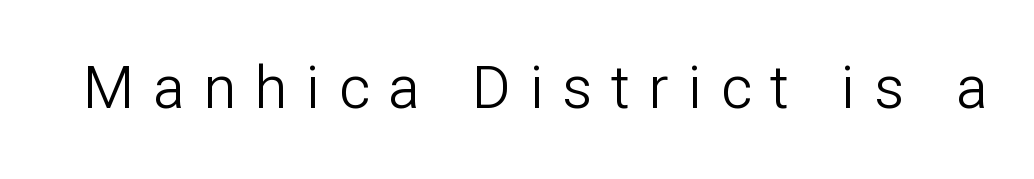
The image shows 59 px light sans-serif type, upright; set unusually wide letter spacing (+0.32 em), not underlined; low stroke contrast and a medium x-height.
